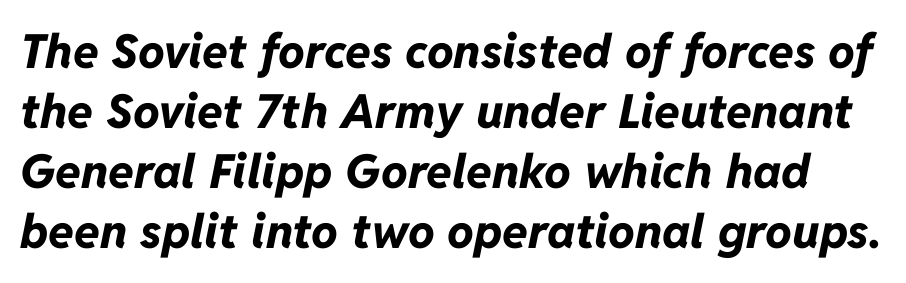
The image shows 47 px bold type, italic (leaning right); set normal line spacing (1.28x), normal letter spacing, not underlined; low stroke contrast and a medium x-height.
